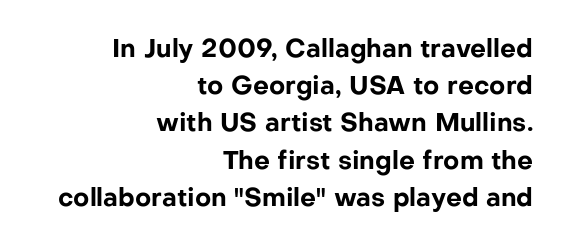
A bare baseline throughout the passage. Do the letters lean? They stand straight. Is the letter spacing exaggerated? No — it looks like the ordinary default. Vertical spacing — default. Layout note: lines flush right.
